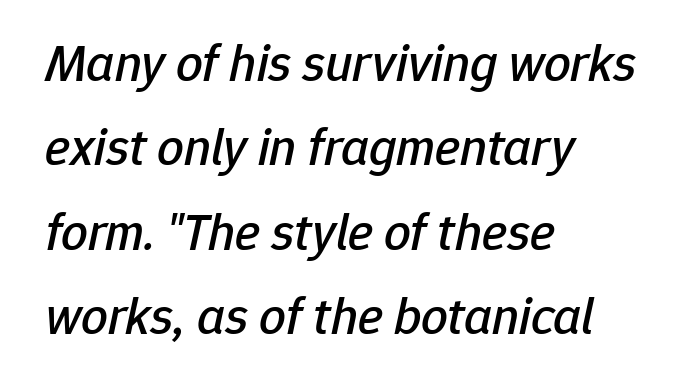
{"italic": "yes", "lean": "right", "slant_degrees": 12, "width": "normal", "stroke_contrast": "low", "x_height": "medium", "monospaced": "no", "underline": "no", "align": "left", "line_spacing": "normal", "line_spacing_ratio": 1.59, "letter_spacing": "normal", "letter_spacing_em": 0.0, "glyph_px": 53}
